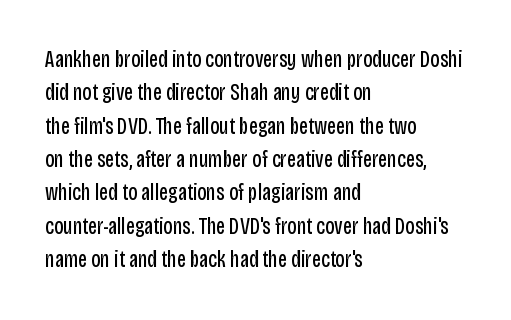
The image shows 23 px text type, upright; set left-aligned, normal line spacing (1.45x), normal letter spacing, not underlined.
